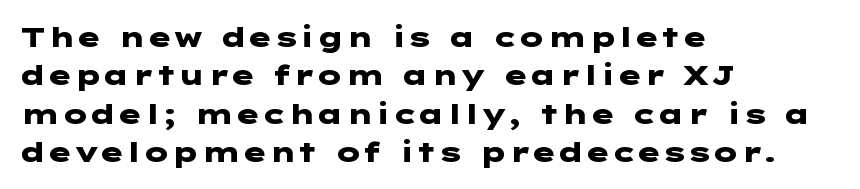
The image shows 28 px heavy, wide sans-serif type, upright; set left-aligned, normal line spacing (1.37x), normal letter spacing, not underlined; low stroke contrast and a medium x-height.
